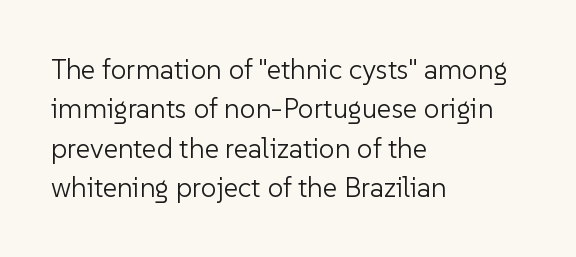
The image shows 28 px light sans-serif type, upright; set left-aligned, normal line spacing (1.41x), normal letter spacing, not underlined; low stroke contrast and a medium x-height.
